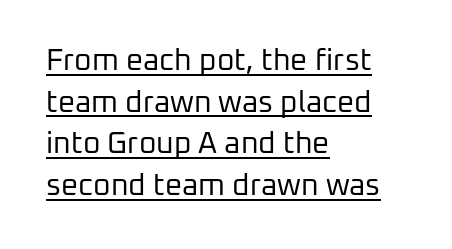
Every character sits straight up, as roman type does. The weight would be labelled regular, book, light, or lighter still. In CSS terms this would be text-align: left. Leading: standard. How are the letters spaced? Ordinarily, with no added tracking. Is this a fixed-width face? No — the glyphs have proportional, varying widths.
